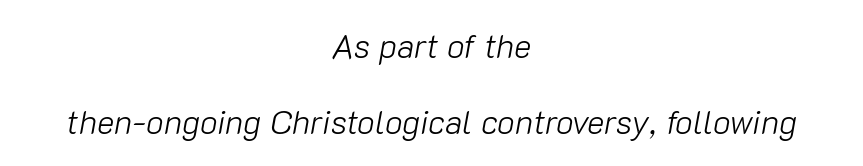
Q: Is the text bold? A: No.
Q: Is the text italic (slanted)? A: Yes, it leans right by about 10 degrees.
Q: Is the text underlined? A: No.
Q: How is the paragraph aligned? A: Centered.
Q: Is the spacing between letters normal or unusually wide? A: Normal.
Q: Is the spacing between lines tight, normal or loose? A: Loose.
Q: Width (condensed, normal, or wide)? A: Normal.
Q: Stroke contrast? A: Low.
Q: x-height? A: Medium.
Q: Monospaced? A: No.
